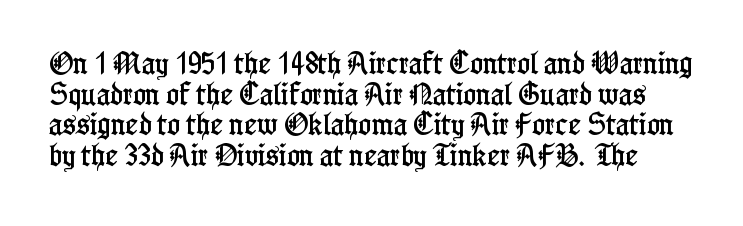
The image shows 24 px text type, upright; set normal line spacing (1.28x), normal letter spacing, not underlined.
